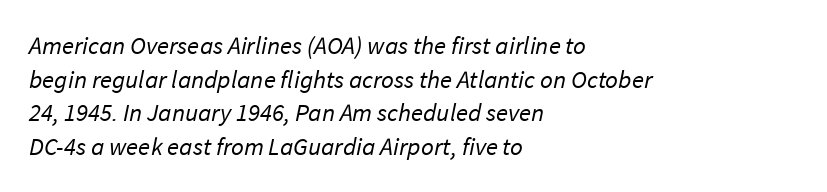
This reads as an unemphasized weight, regular at the heaviest. Honestly, the row spacing looks completely unremarkable. The paragraph shown leans on its left margin. The passage shown has conventional tracking throughout. Descenders hang freely into open space.
